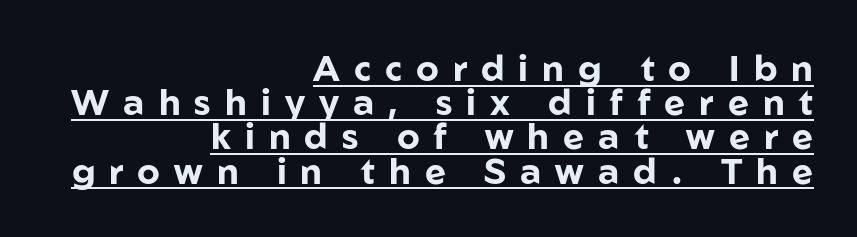
These lines are rendered in a variable-pitch font. Each letter's strokes conclude bluntly, with no projecting serifs. Each line of the rendering has a horizontal stroke beneath the glyphs. Interline gaps are noticeably narrow in this sample. Posture: straight, roman, zero tilt. Thick stems and heavy bowls — unmistakably bold.
